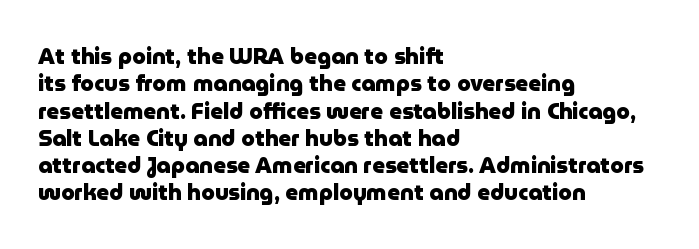
Chunky letters — that's bold for sure. Caption: standard tracking, unaltered. Descenders are the only things crossing below the line. Typeset ragged right — the left edge is the straight one. The letters stand upright; this is a roman face.
